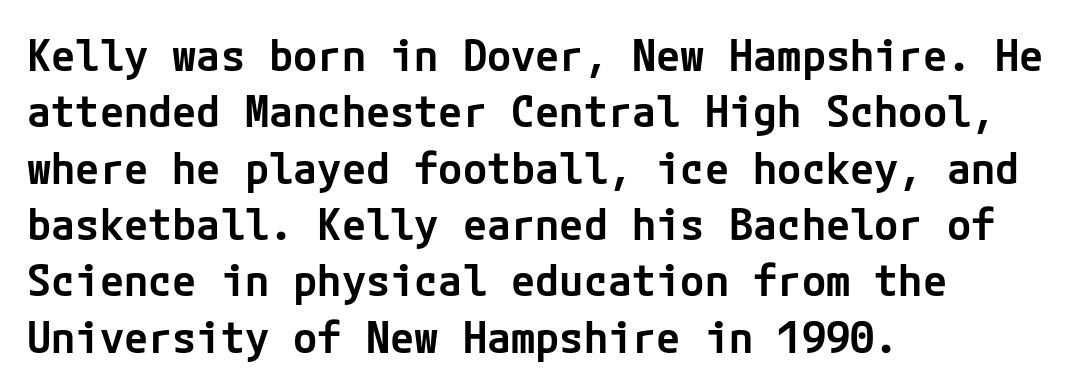
Q: Is the text bold? A: Semi-bold.
Q: Is the text italic (slanted)? A: No, it is upright.
Q: Is the typeface a serif or a sans-serif typeface? A: Sans-serif.
Q: Is the text underlined? A: No.
Q: How is the paragraph aligned? A: Left-aligned.
Q: Is the spacing between letters normal or unusually wide? A: Normal.
Q: Is the spacing between lines tight, normal or loose? A: Normal.
Q: Width (condensed, normal, or wide)? A: Normal.
Q: Stroke contrast? A: Low.
Q: x-height? A: Medium.
